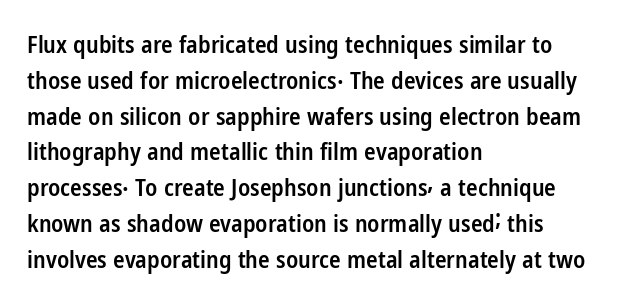
The image shows 24 px text type, upright; set left-aligned, normal line spacing (1.49x), normal letter spacing, not underlined.
